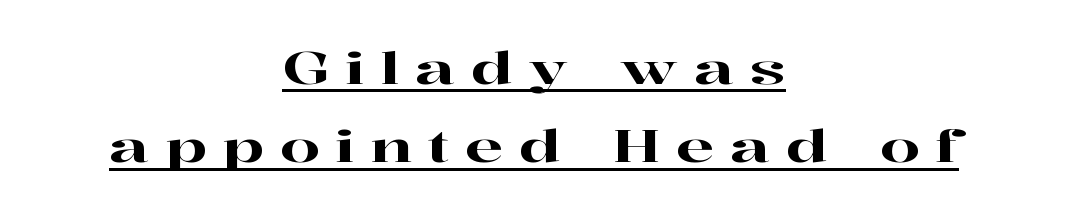
The image shows 45 px wide serif type, upright; set centered, line spacing 1.74x, unusually wide letter spacing (+0.35 em), underlined; high stroke contrast and a medium x-height.
